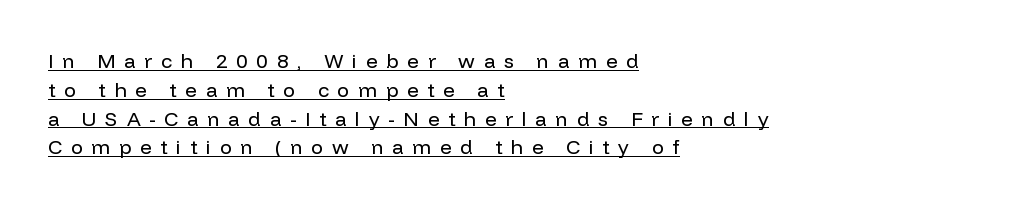
The image shows 20 px text type, upright; set left-aligned, normal line spacing (1.44x), unusually wide letter spacing (+0.44 em), underlined.
